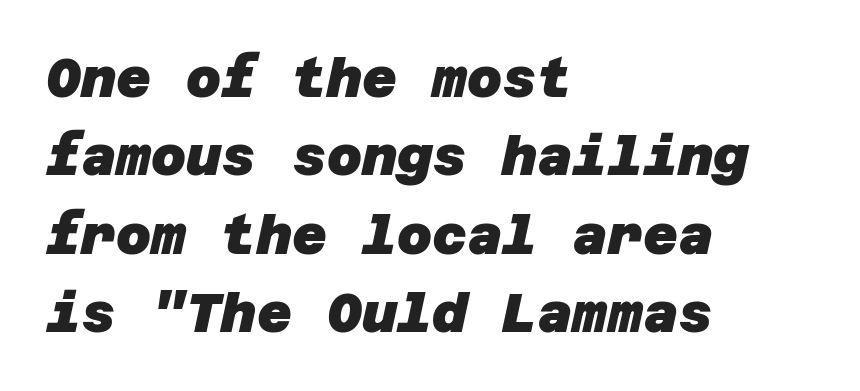
Q: Is the text bold? A: Yes.
Q: Is the typeface a serif or a sans-serif typeface? A: Sans-serif.
Q: Is the text underlined? A: No.
Q: How is the paragraph aligned? A: Left-aligned.
Q: Is the spacing between letters normal or unusually wide? A: Normal.
Q: Is the spacing between lines tight, normal or loose? A: Normal.
Q: Width (condensed, normal, or wide)? A: Normal.
Q: Stroke contrast? A: Low.
Q: x-height? A: Large.
